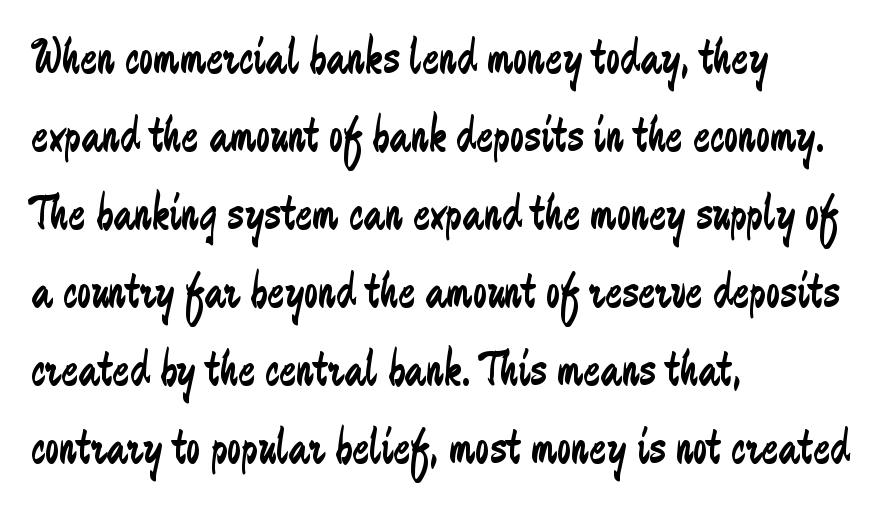
The image shows 51 px regular-weight, condensed sans-serif type; set left-aligned, normal line spacing (1.53x), normal letter spacing, not underlined; low stroke contrast and a medium x-height.
